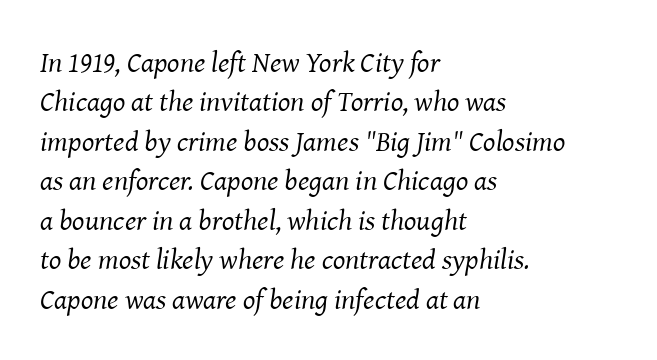
{"serif": "yes", "italic": "yes", "lean": "right", "slant_degrees": 8, "bold": "no", "weight": "regular", "width": "normal", "stroke_contrast": "medium", "x_height": "medium", "monospaced": "no", "underline": "no", "align": "left", "line_spacing": "normal", "line_spacing_ratio": 1.36, "letter_spacing": "normal", "letter_spacing_em": 0.0, "glyph_px": 29}
